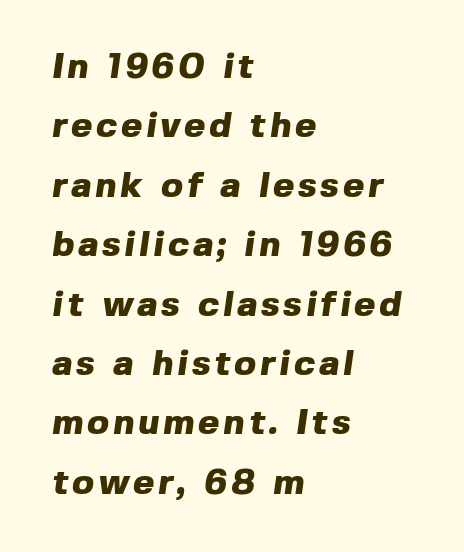
Unmarked baselines from the first word to the last. Here the designer chose a conventional face with non-uniform glyph widths. The font family rendered here belongs to the sans-serif group. If you drew a ruler down the left edge, every line would touch it.
